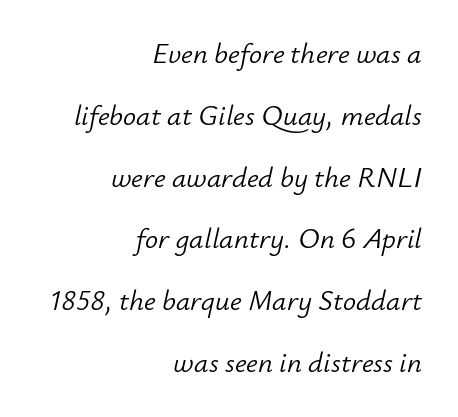
Q: Is the text bold? A: No.
Q: Is the text italic (slanted)? A: Yes, it leans right by about 12 degrees.
Q: Is the text underlined? A: No.
Q: How is the paragraph aligned? A: Right-aligned.
Q: Is the spacing between letters normal or unusually wide? A: Normal.
Q: Is the spacing between lines tight, normal or loose? A: Loose.
Q: Width (condensed, normal, or wide)? A: Normal.
Q: Stroke contrast? A: Low.
Q: x-height? A: Small.
Q: Monospaced? A: No.
